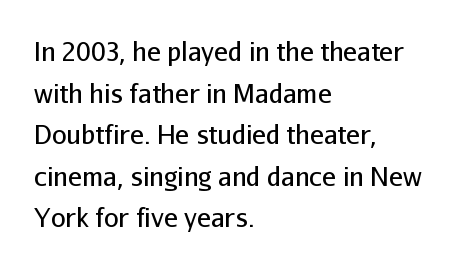
Rule under the text: the space is simply empty. One-word summary of the alignment: left. Stroke thickness stays within the range of a standard reading face or lighter. Rows of type keep a routine distance in the vertical direction. Ascenders rise straight up at ninety degrees. The tracking reads as untouched default to a designer's eye.
